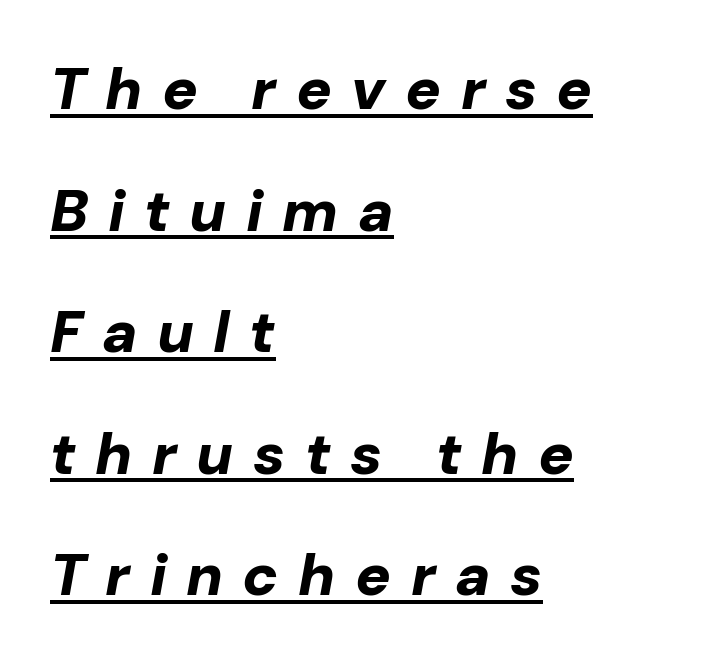
Q: Is the text bold? A: Yes.
Q: Is the text italic (slanted)? A: Yes, it leans right by about 10 degrees.
Q: Is the text underlined? A: Yes.
Q: How is the paragraph aligned? A: Left-aligned.
Q: Is the spacing between letters normal or unusually wide? A: Unusually wide.
Q: Is the spacing between lines tight, normal or loose? A: Loose.
Q: Width (condensed, normal, or wide)? A: Normal.
Q: Stroke contrast? A: Low.
Q: x-height? A: Medium.
Q: Monospaced? A: No.
